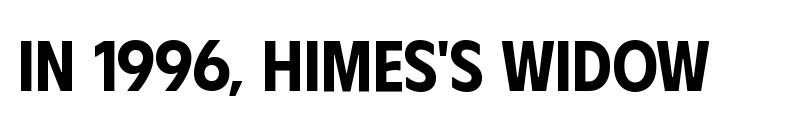
{"serif": "no", "italic": "no", "width": "condensed", "stroke_contrast": "low", "x_height": "large", "monospaced": "no", "underline": "no", "letter_spacing": "normal", "letter_spacing_em": 0.0, "glyph_px": 72}
